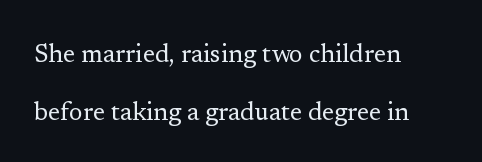
Reading down the column, the eye jumps a long way to each next line. Quick note: underline off. Teacher's note: observe the even left margin — that is flush-left alignment. No extra tracking has been applied to these lines. Summary of weight: not heavy and not bold. These lines were composed using upright roman letters.
